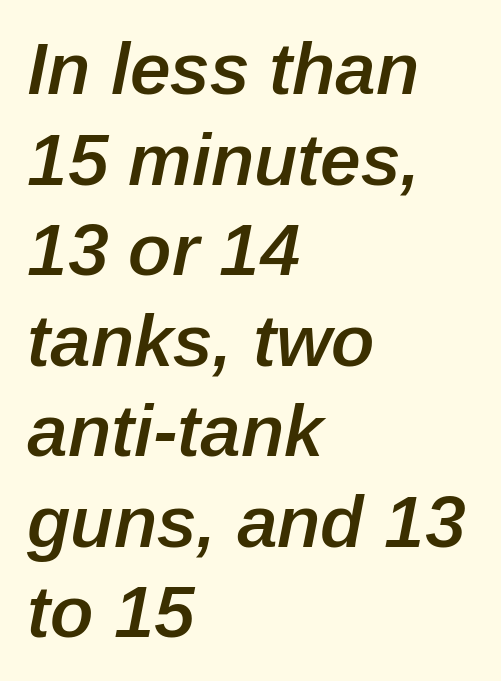
Q: Is the text bold? A: Semi-bold.
Q: Is the text italic (slanted)? A: Yes, it leans right by about 12 degrees.
Q: Is the text underlined? A: No.
Q: How is the paragraph aligned? A: Left-aligned.
Q: Is the spacing between letters normal or unusually wide? A: Normal.
Q: Width (condensed, normal, or wide)? A: Normal.
Q: Stroke contrast? A: Low.
Q: x-height? A: Medium.
Q: Monospaced? A: No.
